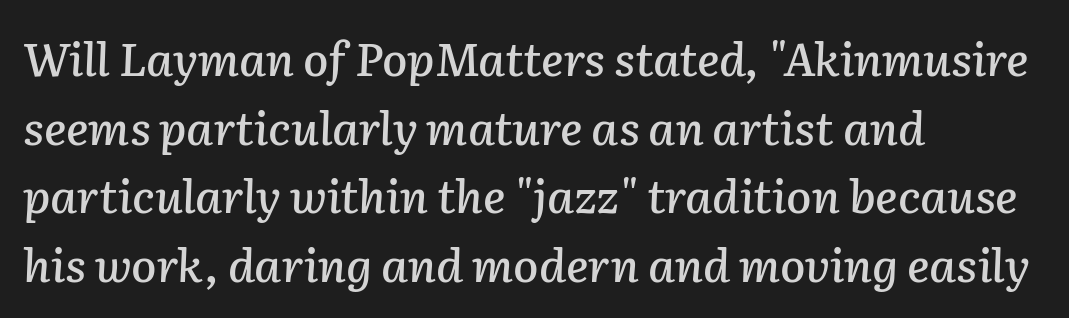
The image shows 46 px text type, italic (leaning right); set left-aligned, normal line spacing (1.49x), normal letter spacing, not underlined; low stroke contrast and a medium x-height.
